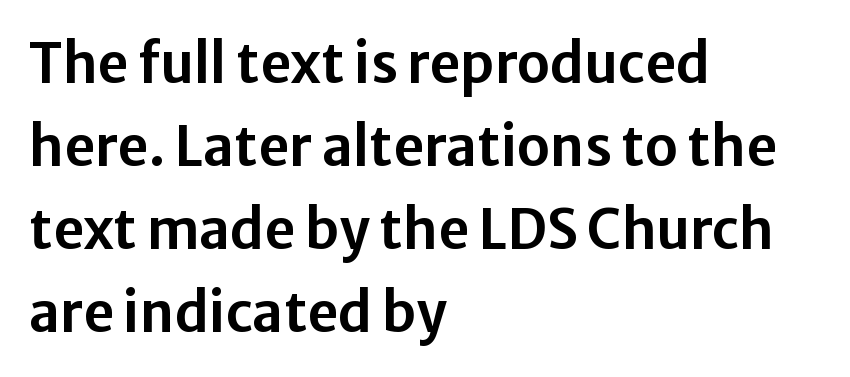
Is this a fixed-width face? No — the glyphs have proportional, varying widths. Type without underlining. Each new line begins a customary step beneath the previous one. Words appear dense and cohesive because spacing is normal. Upright lettering throughout.
